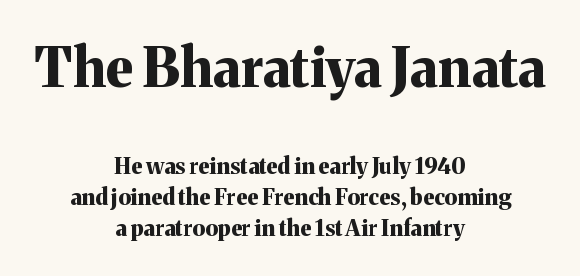
The image shows 54 px bold serif type, upright; set centered, normal line spacing (1.41x), normal letter spacing, not underlined; the first (top) block is 2.45x larger; medium stroke contrast and a medium x-height.
